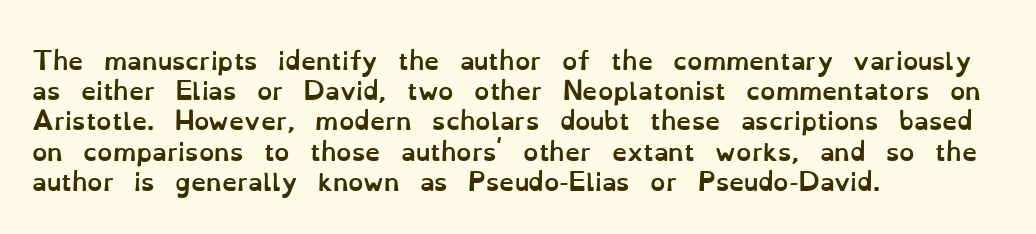
The ragged edge is on the right, which tells us the setting is flush left. The space beneath each line is pristine and unruled. This rendering leaves character spacing at its baseline value. The passage shown stacks its lines at a standard gap. Italic? Not at all — the glyphs are vertical. Emphasis by weight is at full strength: bold.
